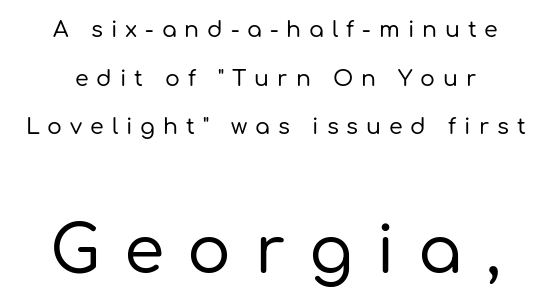
The image shows 65 px sans-serif type, upright; set loose line spacing (2.21x), unusually wide letter spacing (+0.36 em), not underlined; the second (bottom) block is 2.95x larger; low stroke contrast and a medium x-height.
